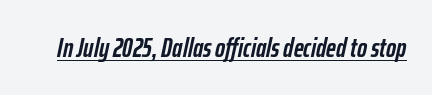
A typographer would call this underscored text. Each glyph is drawn with heavy, bold strokes. Spacing between characters is what you'd get straight out of the box. The face used here has a pronounced slope to its letters.
